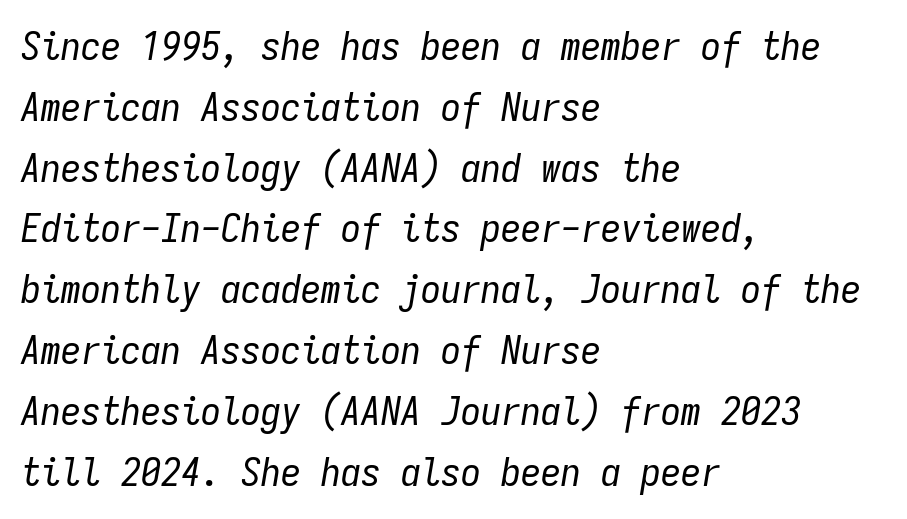
{"italic": "yes", "lean": "right", "slant_degrees": 9, "bold": "no", "weight": "regular", "width": "condensed", "stroke_contrast": "low", "x_height": "medium", "monospaced": "yes", "underline": "no", "align": "left", "line_spacing": "normal", "line_spacing_ratio": 1.52, "letter_spacing": "normal", "letter_spacing_em": 0.0, "glyph_px": 40}
